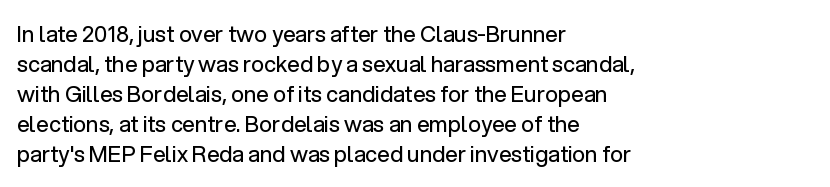
Q: Is the text bold? A: No.
Q: Is the text italic (slanted)? A: No, it is upright.
Q: Is the text underlined? A: No.
Q: How is the paragraph aligned? A: Left-aligned.
Q: Is the spacing between letters normal or unusually wide? A: Normal.
Q: Is the spacing between lines tight, normal or loose? A: Normal.
